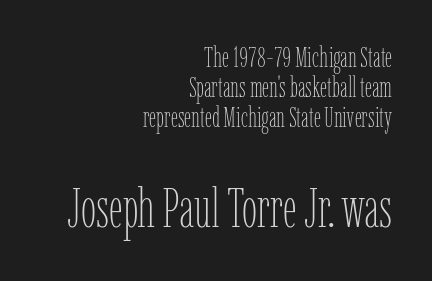
{"italic": "no", "bold": "no", "weight": "thin", "width": "condensed", "stroke_contrast": "low", "x_height": "medium", "monospaced": "no", "underline": "no", "align": "right", "line_spacing": "tight", "line_spacing_ratio": 1.07, "letter_spacing": "normal", "letter_spacing_em": 0.0, "larger_block": "second", "size_ratio": 1.96, "glyph_px": 55}
